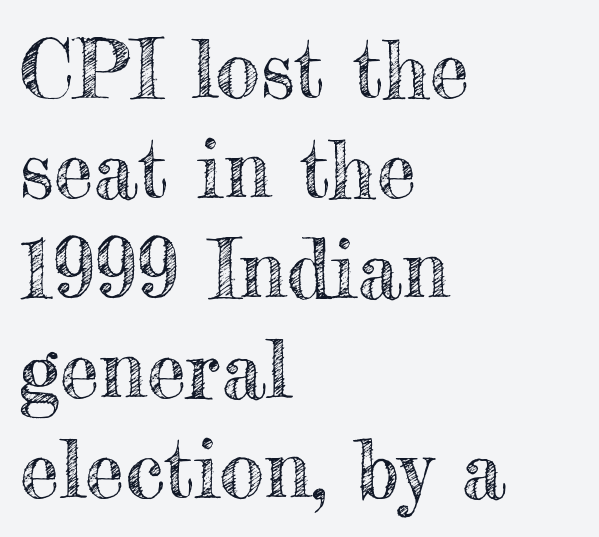
Q: Is the text italic (slanted)? A: No, it is upright.
Q: Is the text underlined? A: No.
Q: How is the paragraph aligned? A: Left-aligned.
Q: Is the spacing between letters normal or unusually wide? A: Normal.
Q: Is the spacing between lines tight, normal or loose? A: Normal.
Q: Width (condensed, normal, or wide)? A: Normal.
Q: x-height? A: Small.
Q: Monospaced? A: No.
